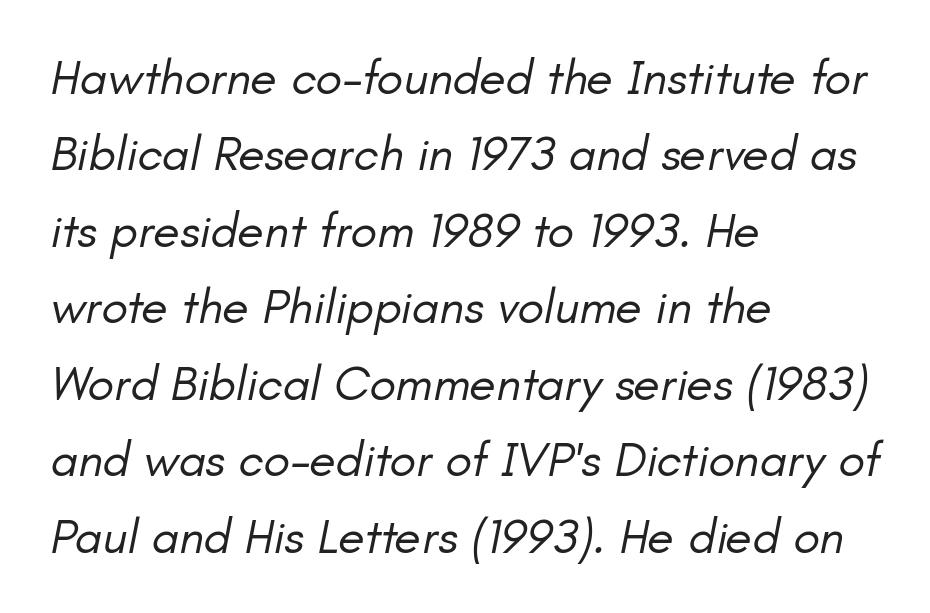
Q: Is the text bold? A: No.
Q: Is the text italic (slanted)? A: Yes, it leans right by about 11 degrees.
Q: Is the text underlined? A: No.
Q: How is the paragraph aligned? A: Left-aligned.
Q: Is the spacing between letters normal or unusually wide? A: Normal.
Q: Is the spacing between lines tight, normal or loose? A: Normal.
Q: Width (condensed, normal, or wide)? A: Normal.
Q: Stroke contrast? A: Low.
Q: x-height? A: Small.
Q: Monospaced? A: No.
